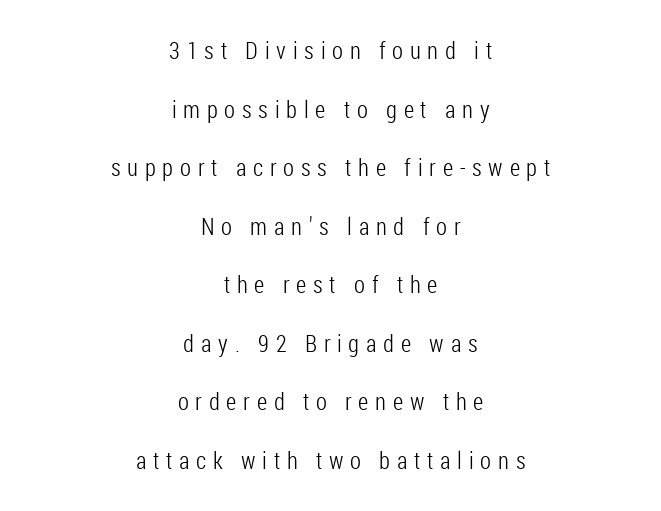
{"italic": "no", "bold": "no", "underline": "no", "align": "center", "line_spacing": "loose", "line_spacing_ratio": 2.44, "letter_spacing": "wide", "letter_spacing_em": 0.28, "glyph_px": 24}
